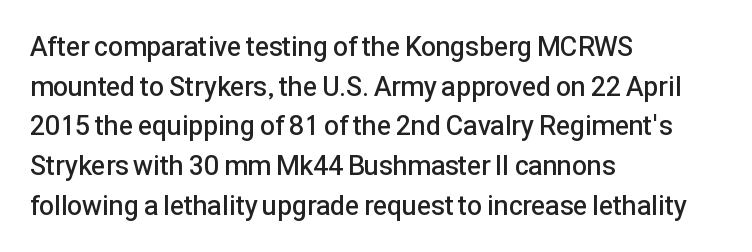
Q: Is the text bold? A: Semi-bold.
Q: Is the text italic (slanted)? A: No, it is upright.
Q: Is the text underlined? A: No.
Q: How is the paragraph aligned? A: Left-aligned.
Q: Is the spacing between letters normal or unusually wide? A: Normal.
Q: Is the spacing between lines tight, normal or loose? A: Normal.
